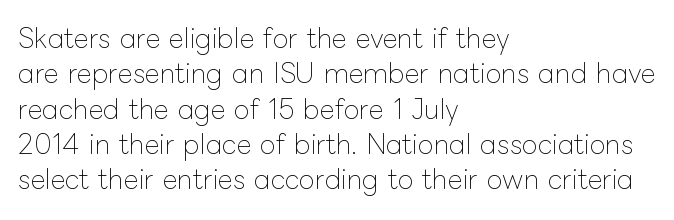
Vertically, the passage feels balanced, rows spaced as you'd expect. No italicization has been applied; the sample stays upright. A bare baseline throughout the passage. Think standard paragraph weight, or any step lighter than that.
